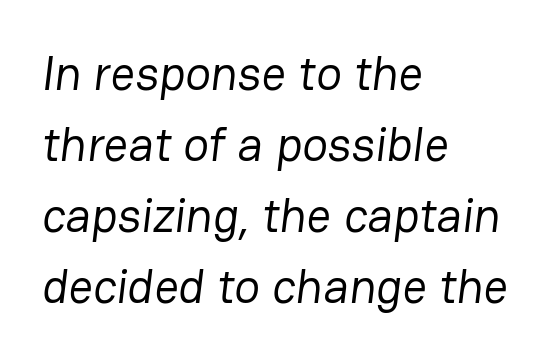
The image shows 48 px regular-weight sans-serif type; set left-aligned, normal line spacing (1.48x), normal letter spacing, not underlined; low stroke contrast and a medium x-height.
